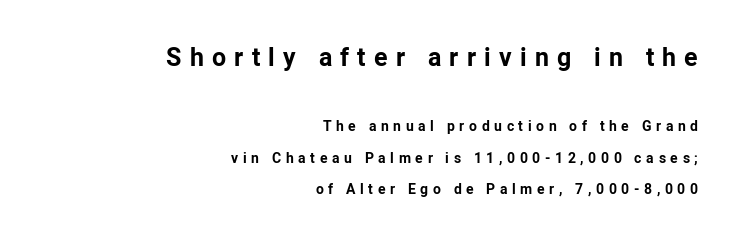
The image shows 25 px bold type, upright; set right-aligned, loose line spacing (2.25x), unusually wide letter spacing (+0.33 em), not underlined; the first (top) block is 1.79x larger.
